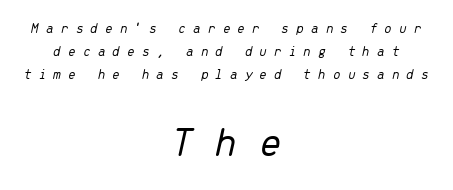
A clean baseline with only descenders dipping below it. Vertical stems look standard width or narrower in stroke. The later block is typeset at a bigger size than the earlier block. Glyph-to-glyph distance is far greater than everyday printed text.
